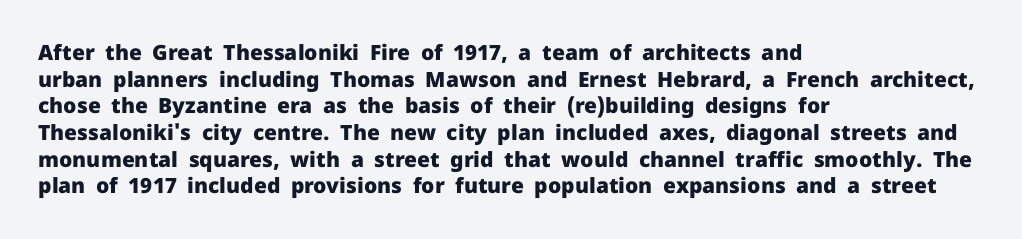
{"italic": "no", "bold": "yes", "underline": "no", "align": "left", "line_spacing": "normal", "line_spacing_ratio": 1.27, "letter_spacing": "normal", "letter_spacing_em": 0.0, "glyph_px": 21}
